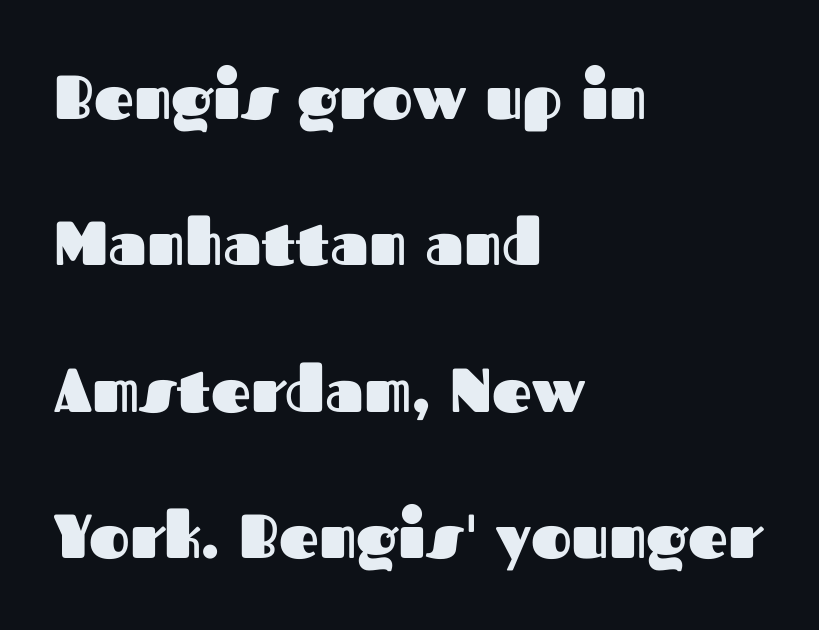
The image shows 62 px heavy sans-serif type, upright; set left-aligned, loose line spacing (2.36x), normal letter spacing, not underlined; medium stroke contrast and a medium x-height.
